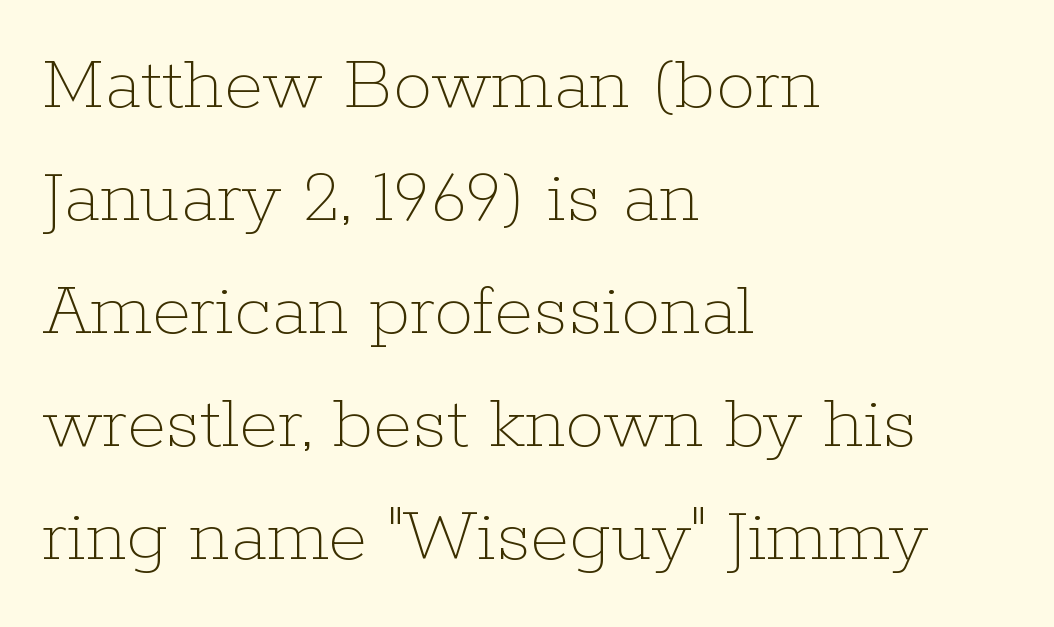
Only glyphs here, with clear space below each row. Standard letterfit; no display-style spreading of the glyphs. Layout note: lines flush left. This sample has the flowing, uneven cadence of proportional lettering. No chunkiness to these letters — they're not bold.
